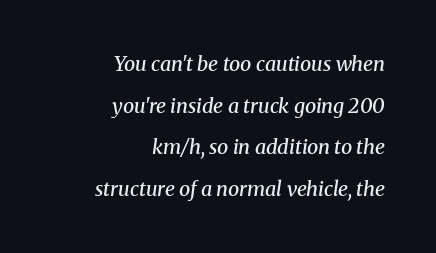
{"italic": "yes", "lean": "right", "slant_degrees": 8, "bold": "semi", "underline": "no", "align": "right", "line_spacing": "loose", "line_spacing_ratio": 2.08, "letter_spacing": "normal", "letter_spacing_em": 0.0, "glyph_px": 20}
